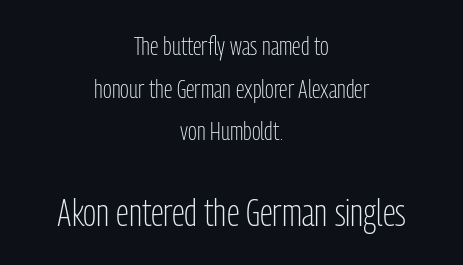
Q: Is the text bold? A: No.
Q: Is the text italic (slanted)? A: No, it is upright.
Q: Is the typeface a serif or a sans-serif typeface? A: Sans-serif.
Q: Is the text underlined? A: No.
Q: How is the paragraph aligned? A: Centered.
Q: Is the spacing between letters normal or unusually wide? A: Normal.
Q: Is the spacing between lines tight, normal or loose? A: Normal.
Q: Which block of text is set in a larger size, the first (top) or the second (bottom)? A: The second (bottom) one.
Q: Width (condensed, normal, or wide)? A: Condensed.
Q: Stroke contrast? A: Low.
Q: x-height? A: Medium.
Q: Monospaced? A: No.
